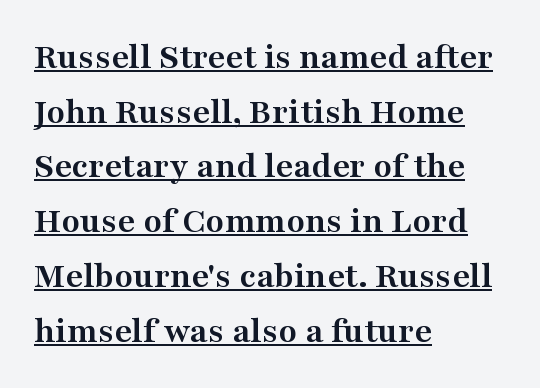
{"serif": "yes", "italic": "no", "bold": "yes", "weight": "semibold", "width": "wide", "stroke_contrast": "medium", "x_height": "medium", "monospaced": "no", "underline": "yes", "align": "left", "line_spacing": "normal", "line_spacing_ratio": 1.44, "letter_spacing": "normal", "letter_spacing_em": 0.0, "glyph_px": 38}
